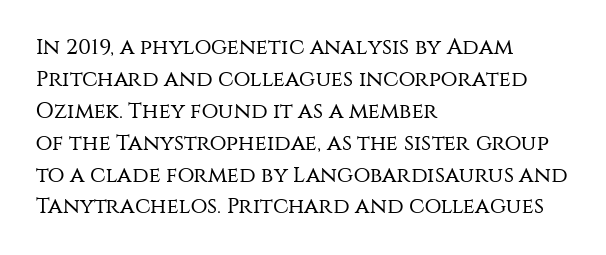
The image shows 22 px text type, upright; set left-aligned, normal line spacing (1.45x), normal letter spacing, not underlined.
